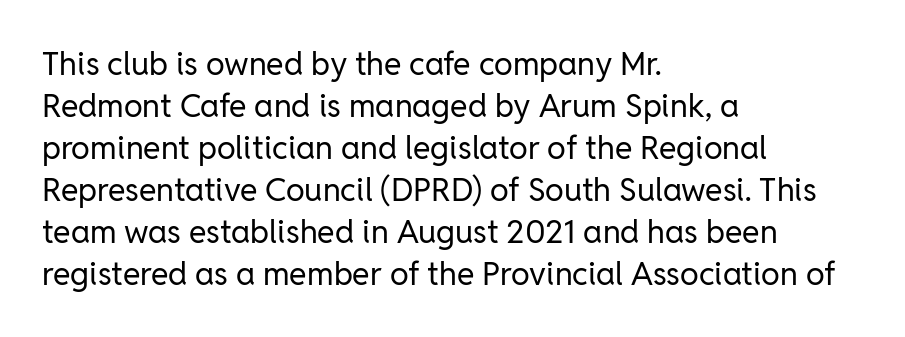
Q: Is the text bold? A: No.
Q: Is the text italic (slanted)? A: No, it is upright.
Q: Is the typeface a serif or a sans-serif typeface? A: Sans-serif.
Q: Is the text underlined? A: No.
Q: How is the paragraph aligned? A: Left-aligned.
Q: Is the spacing between letters normal or unusually wide? A: Normal.
Q: Is the spacing between lines tight, normal or loose? A: Normal.
Q: Width (condensed, normal, or wide)? A: Normal.
Q: Stroke contrast? A: Low.
Q: x-height? A: Medium.
Q: Monospaced? A: No.
